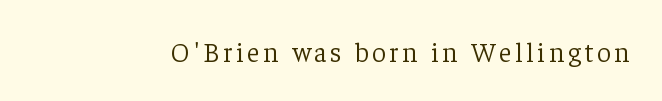
The space directly below the letters is spotless. The letters look calm and open, with moderate or lighter stems. Notice how the stems are strictly vertical — no italics here.
